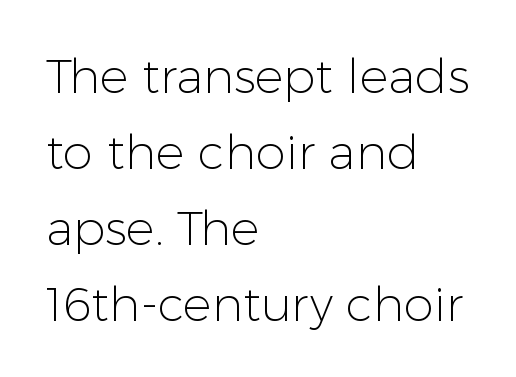
The image shows 48 px light sans-serif type, upright; set left-aligned, normal line spacing (1.58x), normal letter spacing, not underlined; low stroke contrast and a medium x-height.
